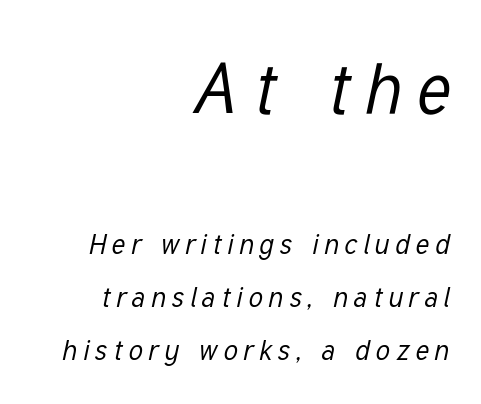
The image shows 70 px regular-weight, condensed type, italic (leaning right); set right-aligned, loose line spacing (1.9x), unusually wide letter spacing (+0.21 em), not underlined; the first (top) block is 2.5x larger; low stroke contrast and a medium x-height.
